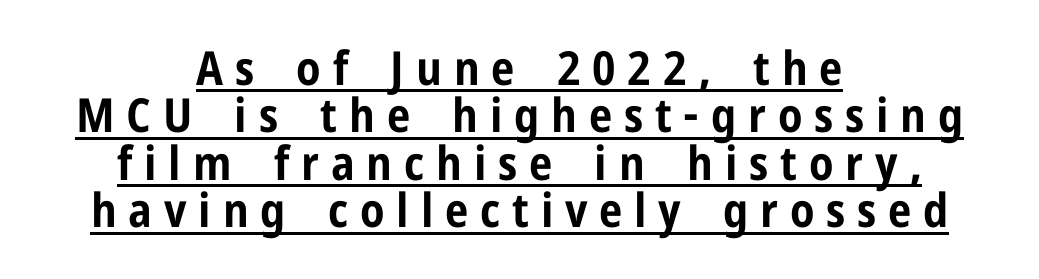
{"serif": "no", "italic": "no", "bold": "yes", "weight": "bold", "width": "condensed", "stroke_contrast": "low", "x_height": "medium", "monospaced": "no", "underline": "yes", "align": "center", "line_spacing": "tight", "line_spacing_ratio": 1.01, "letter_spacing": "wide", "letter_spacing_em": 0.25, "glyph_px": 47}
